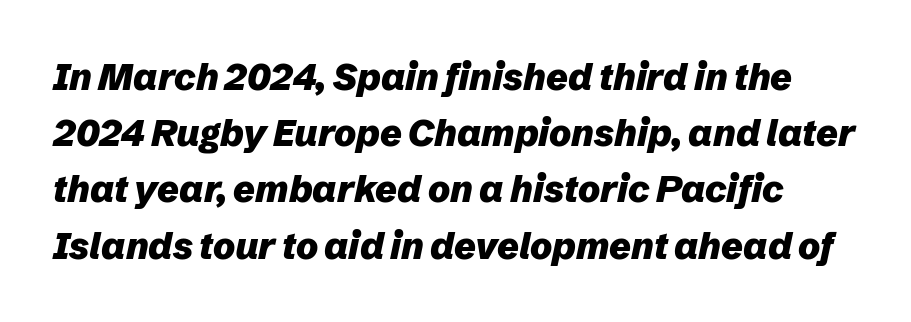
{"italic": "yes", "lean": "right", "slant_degrees": 12, "bold": "yes", "weight": "heavy", "width": "normal", "stroke_contrast": "low", "x_height": "medium", "monospaced": "no", "underline": "no", "line_spacing": "normal", "line_spacing_ratio": 1.52, "letter_spacing": "normal", "letter_spacing_em": 0.0, "glyph_px": 37}
